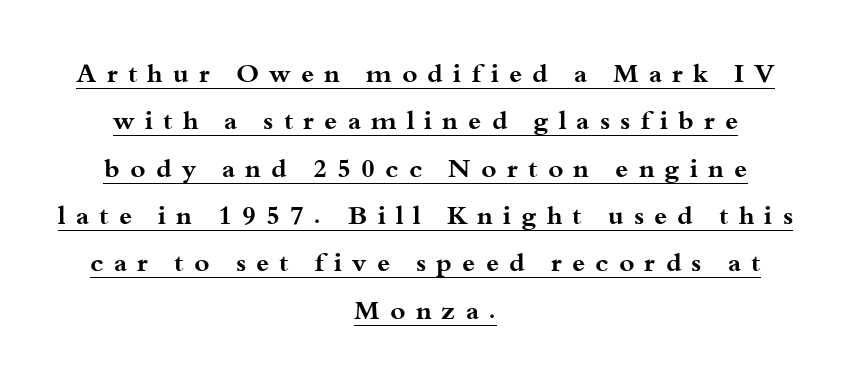
What weight is shown? A full bold with thick strokes. Ordinary non-slanted type is in use. The lines in this sample share a center point and differ in where they start and stop. Emphasis is given by a line drawn under the lettering.
